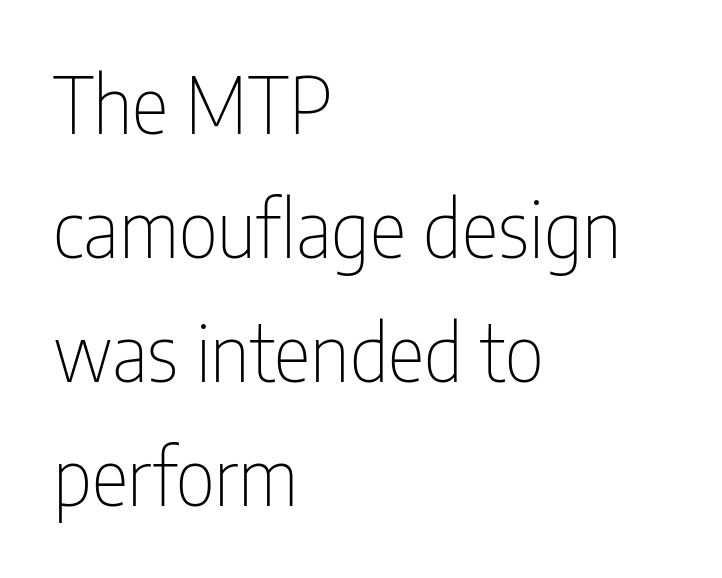
Q: Is the text bold? A: No.
Q: Is the text italic (slanted)? A: No, it is upright.
Q: Is the typeface a serif or a sans-serif typeface? A: Sans-serif.
Q: Is the text underlined? A: No.
Q: How is the paragraph aligned? A: Left-aligned.
Q: Is the spacing between letters normal or unusually wide? A: Normal.
Q: Is the spacing between lines tight, normal or loose? A: Normal.
Q: Width (condensed, normal, or wide)? A: Condensed.
Q: Stroke contrast? A: Low.
Q: x-height? A: Medium.
Q: Monospaced? A: No.
